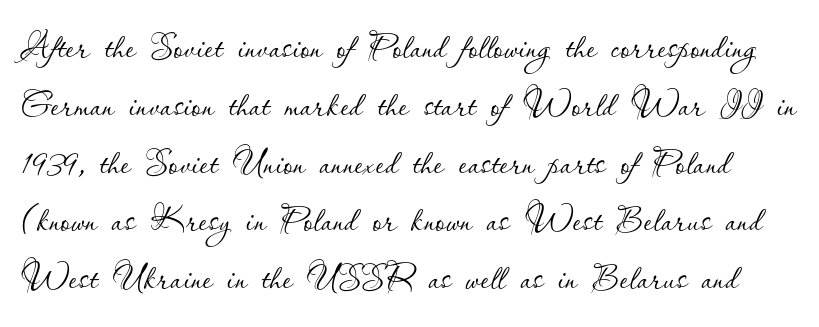
The image shows 47 px thin type; set line spacing 1.23x, normal letter spacing, not underlined; low stroke contrast and a small x-height.
